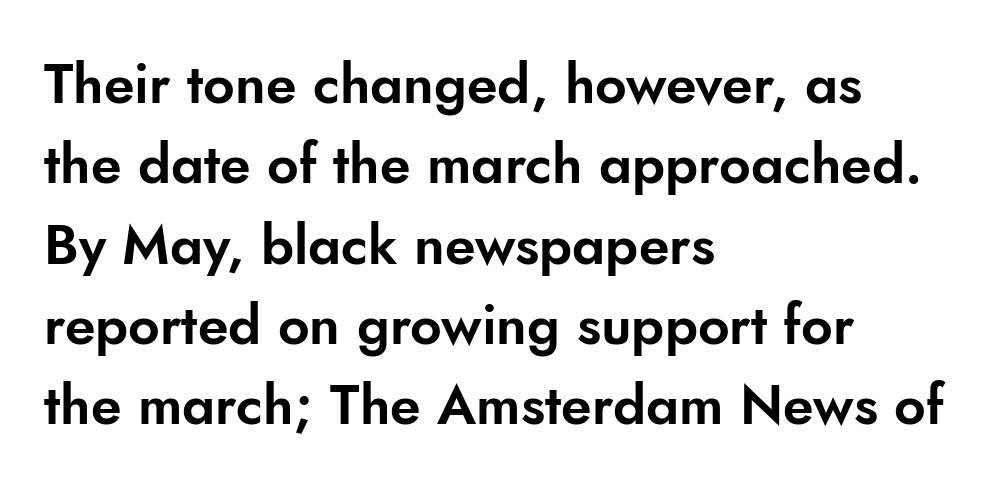
The image shows 55 px sans-serif type, upright; set left-aligned, normal line spacing (1.46x), normal letter spacing, not underlined; low stroke contrast and a small x-height.
